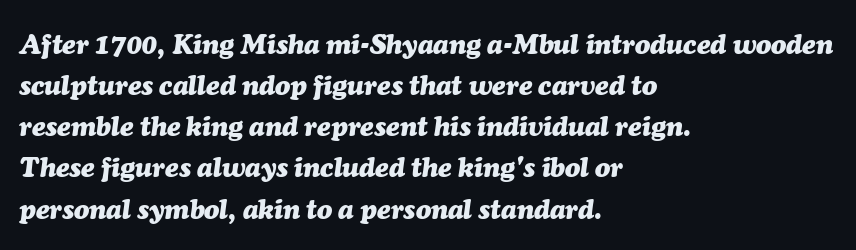
The image shows 28 px heavy type, italic (leaning right); set left-aligned, normal line spacing (1.47x), normal letter spacing, not underlined; medium stroke contrast and a medium x-height.
